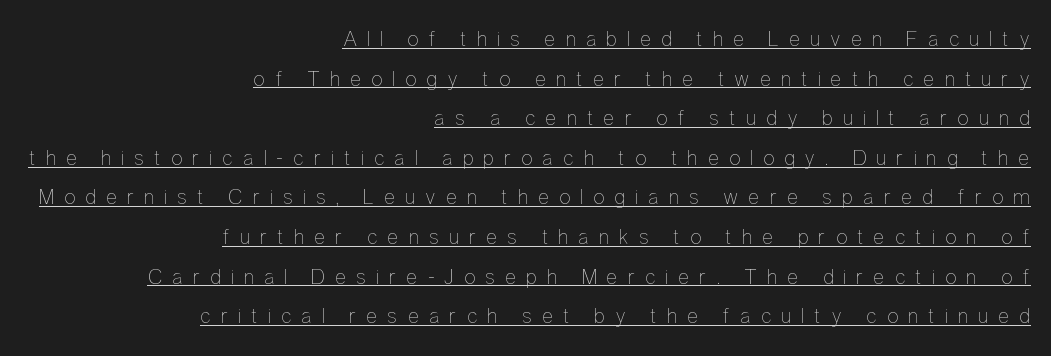
{"italic": "no", "bold": "no", "underline": "yes", "align": "right", "line_spacing_ratio": 1.8, "letter_spacing": "wide", "letter_spacing_em": 0.43, "glyph_px": 22}
